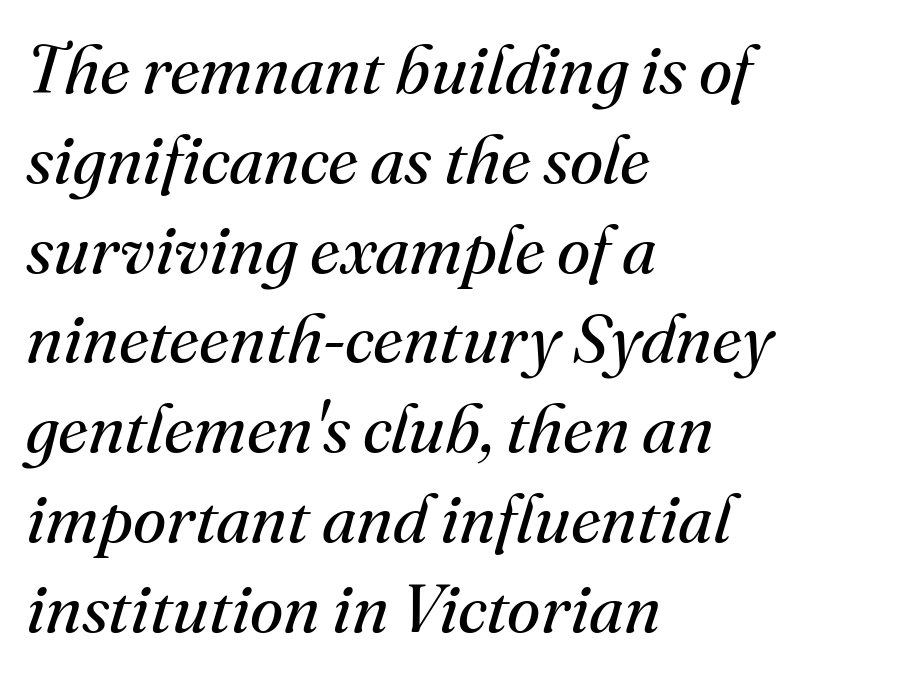
Q: Is the text bold? A: No.
Q: Is the text italic (slanted)? A: Yes, it leans right by about 16 degrees.
Q: Is the typeface a serif or a sans-serif typeface? A: Serif.
Q: Is the text underlined? A: No.
Q: How is the paragraph aligned? A: Left-aligned.
Q: Is the spacing between letters normal or unusually wide? A: Normal.
Q: Is the spacing between lines tight, normal or loose? A: Normal.
Q: Width (condensed, normal, or wide)? A: Normal.
Q: Stroke contrast? A: Medium.
Q: x-height? A: Small.
Q: Monospaced? A: No.
